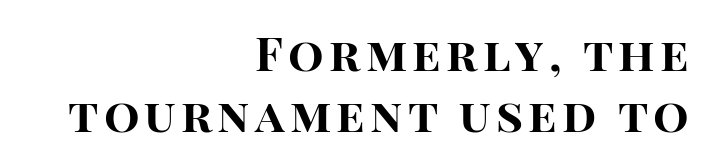
The image shows 47 px bold sans-serif type, upright; set right-aligned, normal line spacing (1.3x), not underlined; high stroke contrast and a large x-height.
